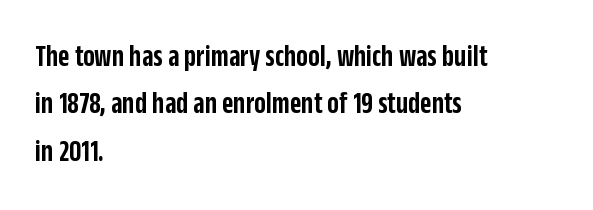
Style check: upright. The letters sit at their default tracking, neither squeezed nor spread. In terms of letterform style, serifs are entirely absent. Horizontal alignment here is leftward, the default for most running prose. Do the characters align in a grid? No, the font is proportional.
